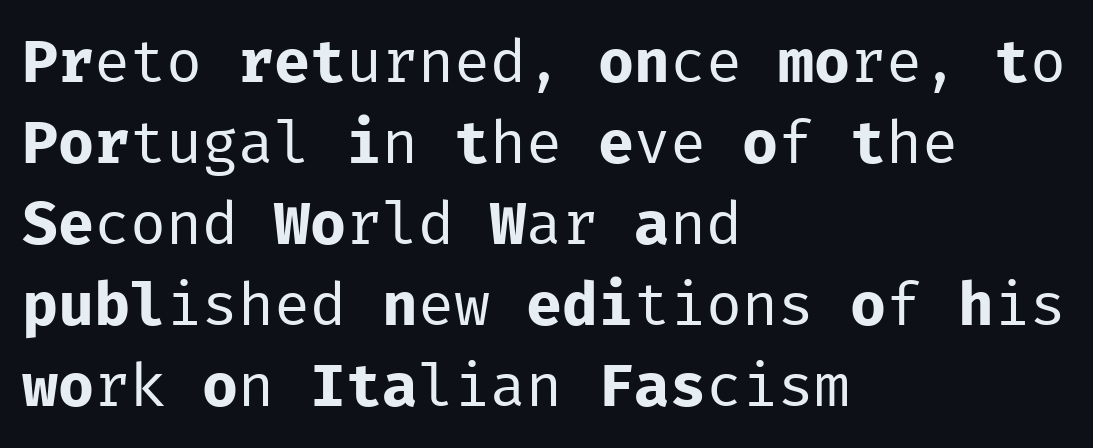
Q: Is the text bold? A: No.
Q: Is the text italic (slanted)? A: No, it is upright.
Q: Is the typeface a serif or a sans-serif typeface? A: Sans-serif.
Q: Is the text underlined? A: No.
Q: How is the paragraph aligned? A: Left-aligned.
Q: Is the spacing between letters normal or unusually wide? A: Normal.
Q: Is the spacing between lines tight, normal or loose? A: Normal.
Q: Width (condensed, normal, or wide)? A: Normal.
Q: Stroke contrast? A: Low.
Q: x-height? A: Medium.
Q: Monospaced? A: Yes.
